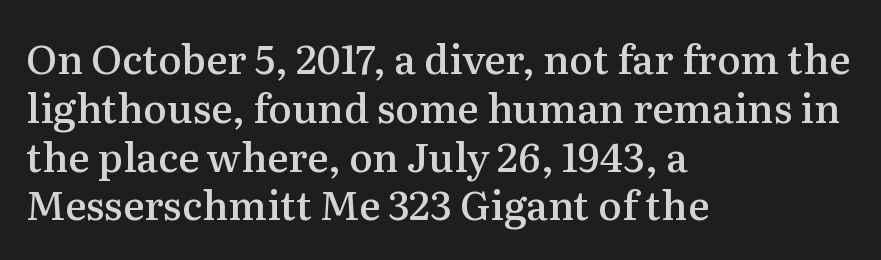
Q: Is the text bold? A: Semi-bold.
Q: Is the text italic (slanted)? A: No, it is upright.
Q: Is the typeface a serif or a sans-serif typeface? A: Serif.
Q: Is the text underlined? A: No.
Q: How is the paragraph aligned? A: Left-aligned.
Q: Is the spacing between letters normal or unusually wide? A: Normal.
Q: Width (condensed, normal, or wide)? A: Normal.
Q: Stroke contrast? A: Medium.
Q: x-height? A: Medium.
Q: Monospaced? A: No.
